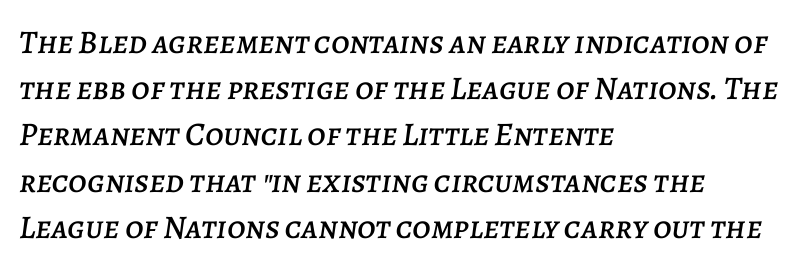
{"italic": "yes", "lean": "right", "slant_degrees": 7, "width": "normal", "stroke_contrast": "low", "x_height": "large", "monospaced": "no", "underline": "no", "align": "left", "line_spacing": "normal", "line_spacing_ratio": 1.4, "letter_spacing": "normal", "letter_spacing_em": 0.0, "glyph_px": 33}
